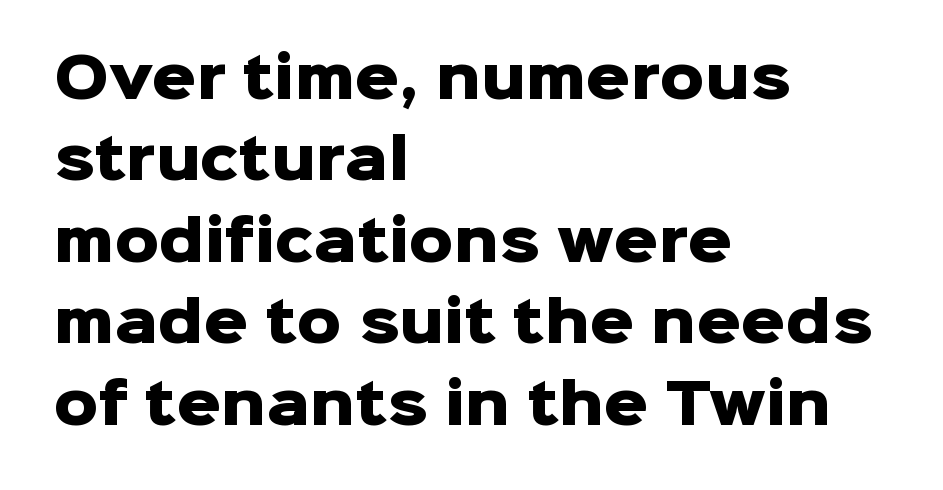
The image shows 55 px heavy sans-serif type, upright; set left-aligned, normal line spacing (1.48x), normal letter spacing, not underlined; low stroke contrast and a medium x-height.
